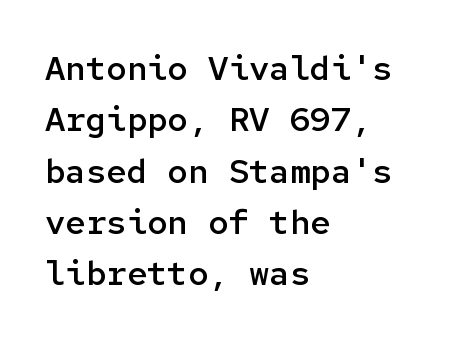
The image shows 34 px semibold sans-serif type, upright, monospaced; set left-aligned, normal line spacing (1.51x), normal letter spacing, not underlined; low stroke contrast and a medium x-height.
